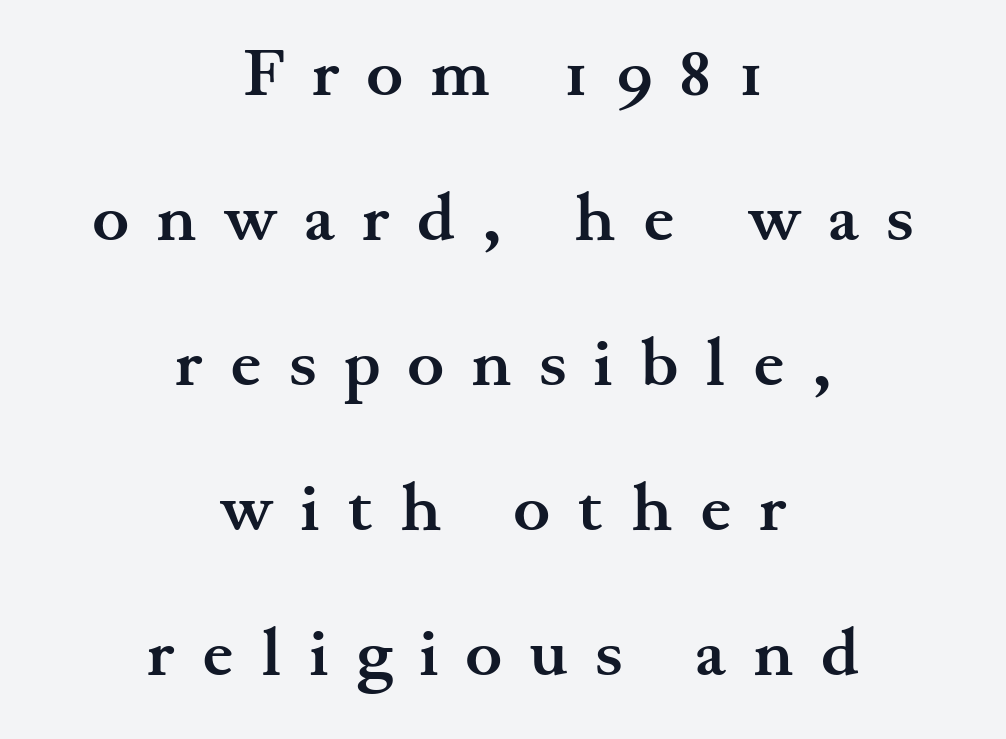
These words are printed bold, with thick strokes throughout. Short and long lines alike share a common midpoint. Each letter keeps its own natural width here, so spacing adapts to shape. Display-style spreading of the glyphs; the letterfit is very open. A typesetter would mark this as roman, not italic.
